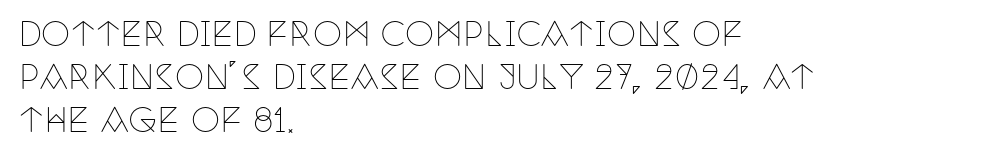
The image shows 33 px thin, condensed serif type, upright; set left-aligned, normal line spacing (1.3x), normal letter spacing, not underlined; low stroke contrast and a large x-height.
